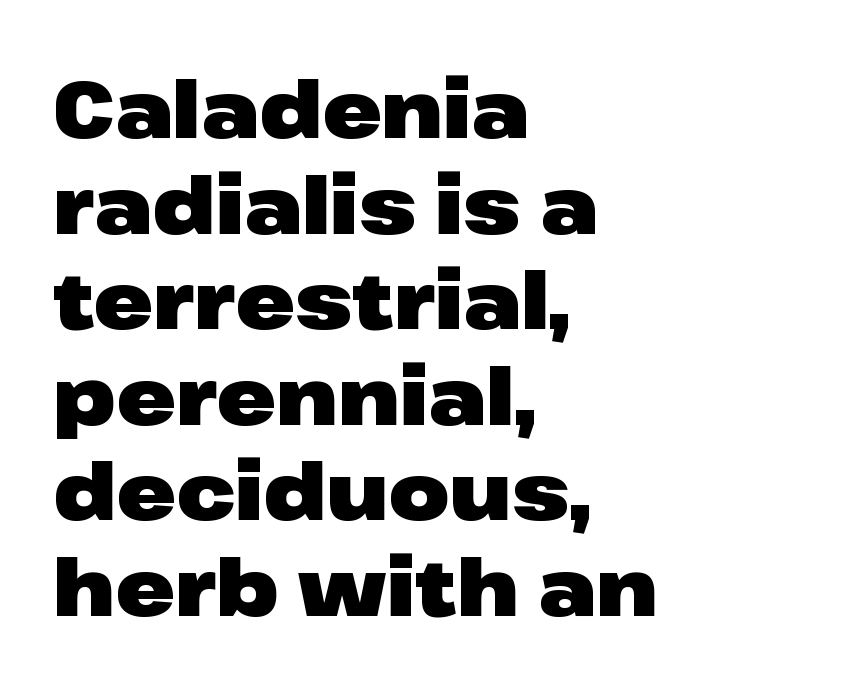
The image shows 79 px heavy, wide sans-serif type, upright; set left-aligned, line spacing 1.21x, normal letter spacing, not underlined; low stroke contrast and a medium x-height.
